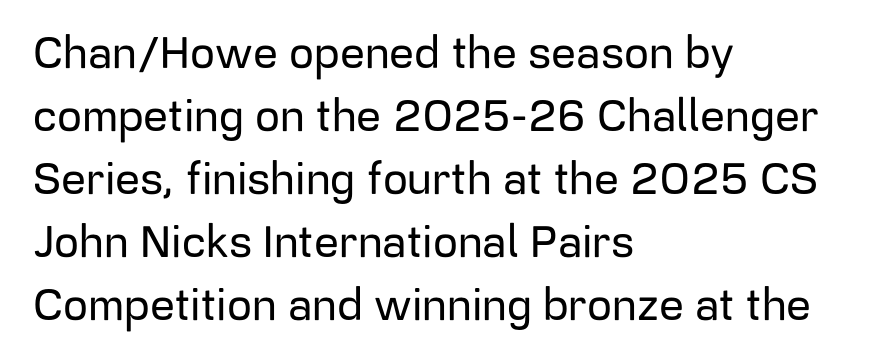
Q: Is the text italic (slanted)? A: No, it is upright.
Q: Is the typeface a serif or a sans-serif typeface? A: Sans-serif.
Q: Is the text underlined? A: No.
Q: How is the paragraph aligned? A: Left-aligned.
Q: Is the spacing between letters normal or unusually wide? A: Normal.
Q: Is the spacing between lines tight, normal or loose? A: Normal.
Q: Width (condensed, normal, or wide)? A: Normal.
Q: Stroke contrast? A: Low.
Q: x-height? A: Medium.
Q: Monospaced? A: No.
